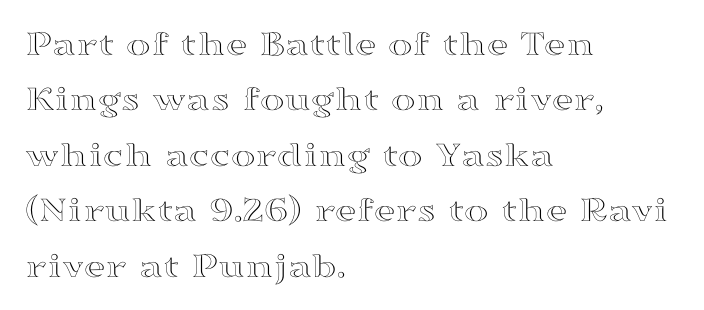
Q: Is the text italic (slanted)? A: No, it is upright.
Q: Is the text underlined? A: No.
Q: How is the paragraph aligned? A: Left-aligned.
Q: Is the spacing between letters normal or unusually wide? A: Normal.
Q: Is the spacing between lines tight, normal or loose? A: Normal.
Q: Width (condensed, normal, or wide)? A: Wide.
Q: x-height? A: Medium.
Q: Monospaced? A: No.
